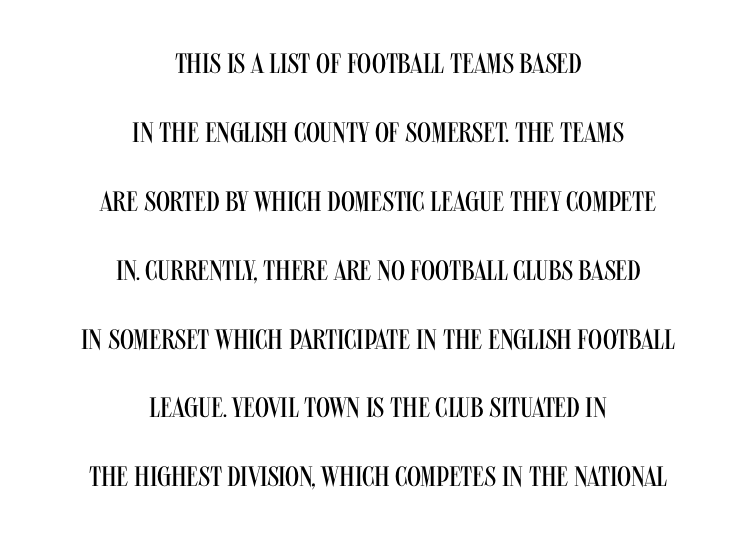
The image shows 28 px regular-weight, condensed sans-serif type, upright; set centered, loose line spacing (2.46x), normal letter spacing, not underlined; medium stroke contrast and a large x-height.
